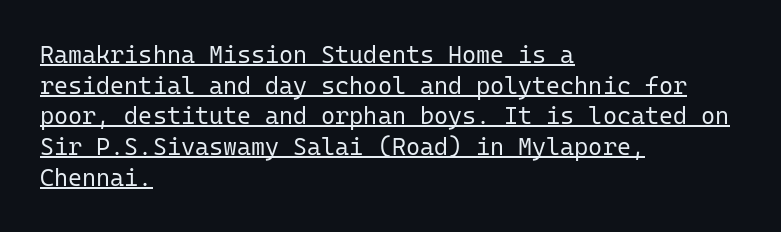
Q: Is the text bold? A: No.
Q: Is the text italic (slanted)? A: No, it is upright.
Q: Is the text underlined? A: Yes.
Q: How is the paragraph aligned? A: Left-aligned.
Q: Is the spacing between letters normal or unusually wide? A: Normal.
Q: Is the spacing between lines tight, normal or loose? A: Normal.
